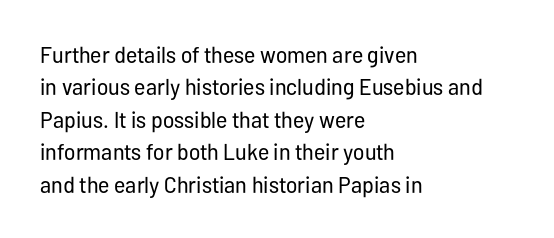
Q: Is the text bold? A: No.
Q: Is the text italic (slanted)? A: No, it is upright.
Q: Is the text underlined? A: No.
Q: How is the paragraph aligned? A: Left-aligned.
Q: Is the spacing between letters normal or unusually wide? A: Normal.
Q: Is the spacing between lines tight, normal or loose? A: Normal.
